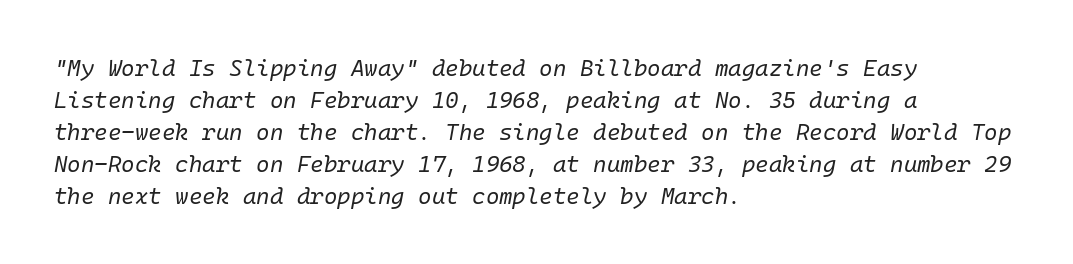
Q: Is the text bold? A: No.
Q: Is the text italic (slanted)? A: Yes, it leans right by about 10 degrees.
Q: Is the text underlined? A: No.
Q: How is the paragraph aligned? A: Left-aligned.
Q: Is the spacing between letters normal or unusually wide? A: Normal.
Q: Is the spacing between lines tight, normal or loose? A: Normal.
